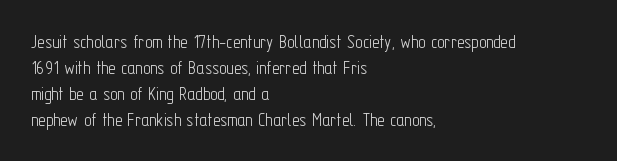
Where is the straight margin? On the left. This sample keeps an unexceptional amount of space between lines. The typesetting does not lean heavy: it is not bold. The gaps between neighbouring characters are ordinary and unremarkable. A clean baseline with only descenders dipping below it.
